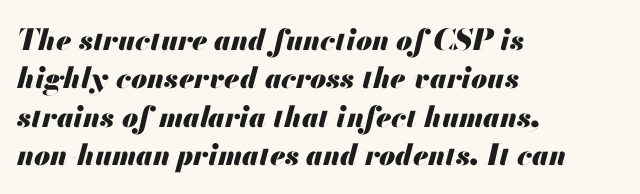
The image shows 29 px heavy type, italic (leaning right); set left-aligned, normal line spacing (1.32x), normal letter spacing, not underlined; medium stroke contrast and a small x-height.
